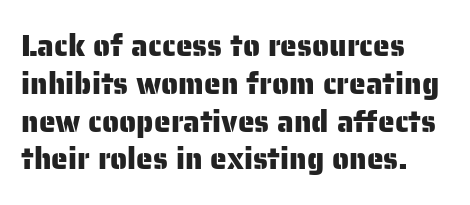
{"serif": "no", "italic": "no", "width": "normal", "stroke_contrast": "low", "x_height": "medium", "monospaced": "no", "underline": "no", "align": "left", "line_spacing": "normal", "line_spacing_ratio": 1.26, "letter_spacing": "normal", "letter_spacing_em": 0.0, "glyph_px": 30}
